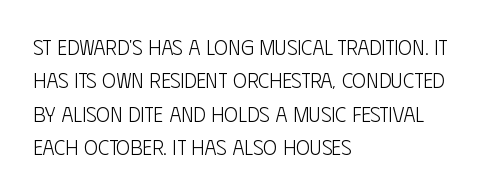
Q: Is the text bold? A: No.
Q: Is the text italic (slanted)? A: No, it is upright.
Q: Is the text underlined? A: No.
Q: How is the paragraph aligned? A: Left-aligned.
Q: Is the spacing between letters normal or unusually wide? A: Normal.
Q: Is the spacing between lines tight, normal or loose? A: Normal.
